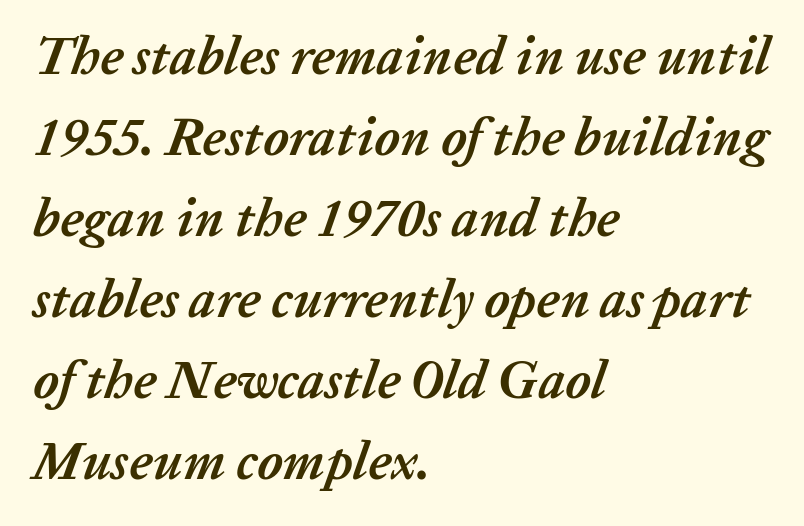
Teacher's note: observe the even left margin — that is flush-left alignment. The line-height multiplier appears to be the usual default. The whole block is typeset with a tilt. Plain, unruled lines of type. A typesetter would call this proportional, since set widths differ per character. The gaps between neighbouring characters are ordinary and unremarkable.
